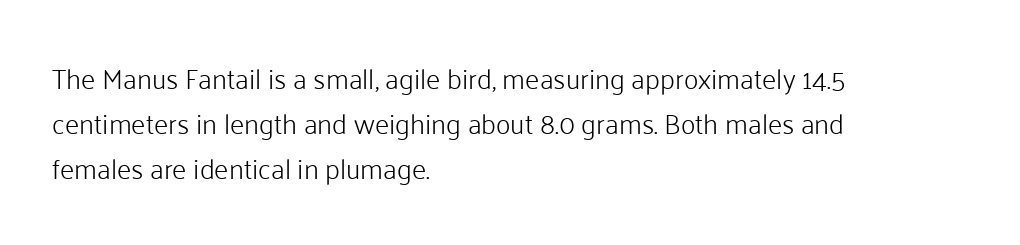
The image shows 28 px light sans-serif type, upright; set left-aligned, normal line spacing (1.6x), normal letter spacing, not underlined; low stroke contrast and a medium x-height.
